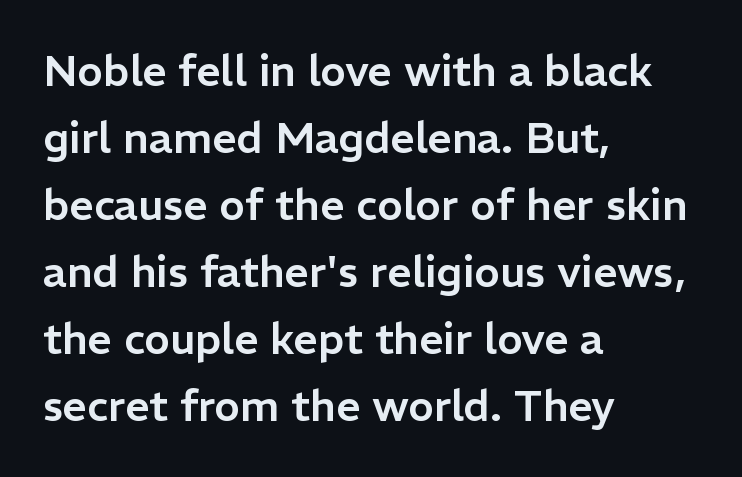
The image shows 43 px sans-serif type, upright; set left-aligned, normal line spacing (1.56x), normal letter spacing, not underlined; low stroke contrast and a medium x-height.
